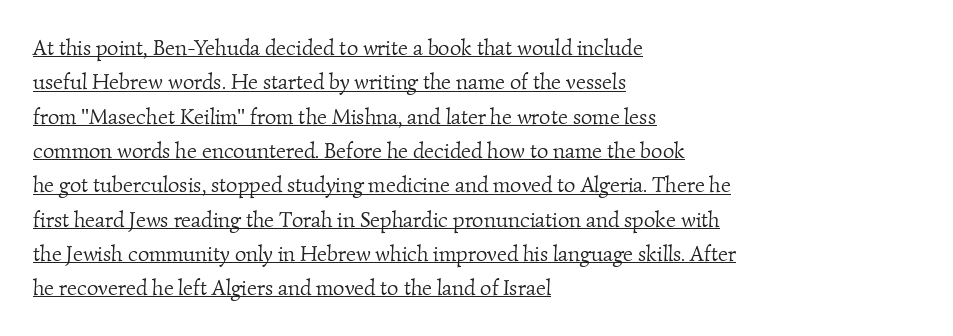
Q: Is the text bold? A: No.
Q: Is the text underlined? A: Yes.
Q: How is the paragraph aligned? A: Left-aligned.
Q: Is the spacing between letters normal or unusually wide? A: Normal.
Q: Is the spacing between lines tight, normal or loose? A: Normal.
